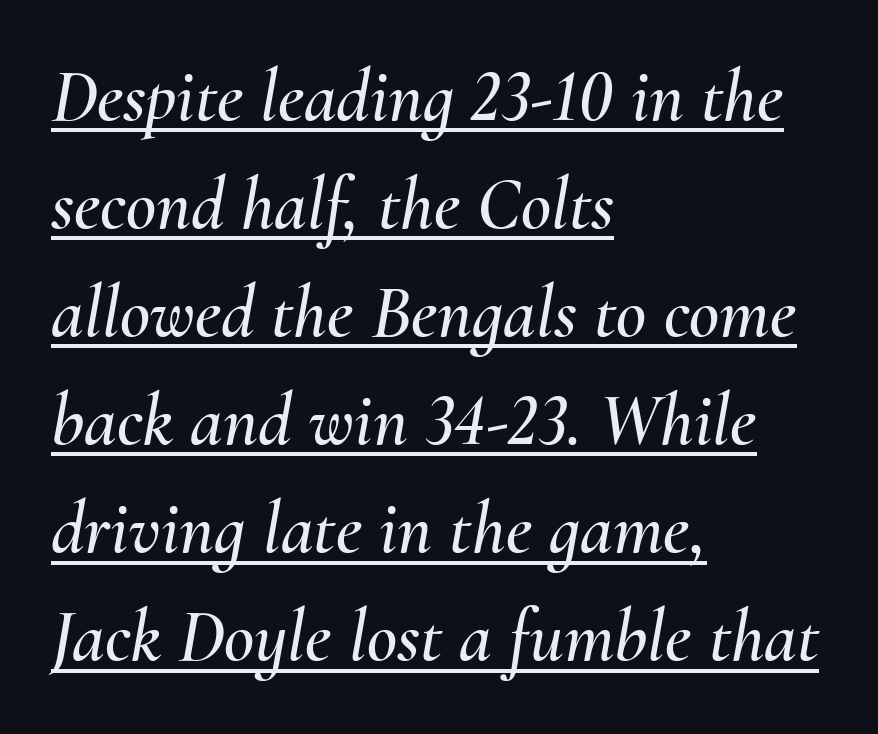
Q: Is the text italic (slanted)? A: Yes, it leans right by about 10 degrees.
Q: Is the text underlined? A: Yes.
Q: How is the paragraph aligned? A: Left-aligned.
Q: Is the spacing between letters normal or unusually wide? A: Normal.
Q: Is the spacing between lines tight, normal or loose? A: Normal.
Q: Width (condensed, normal, or wide)? A: Normal.
Q: Stroke contrast? A: Medium.
Q: x-height? A: Small.
Q: Monospaced? A: No.
